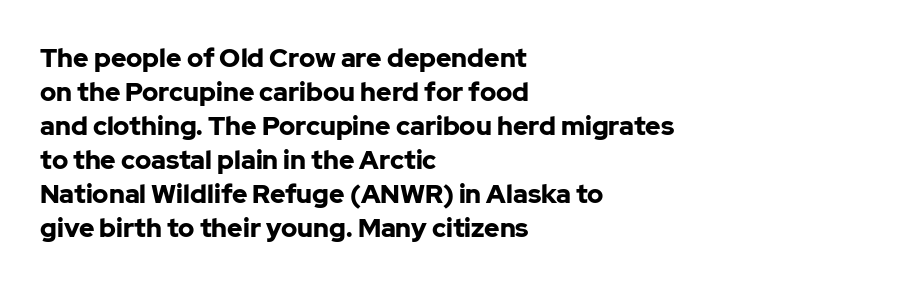
{"italic": "no", "bold": "yes", "underline": "no", "align": "left", "line_spacing": "normal", "line_spacing_ratio": 1.31, "letter_spacing": "normal", "letter_spacing_em": 0.0, "glyph_px": 26}
